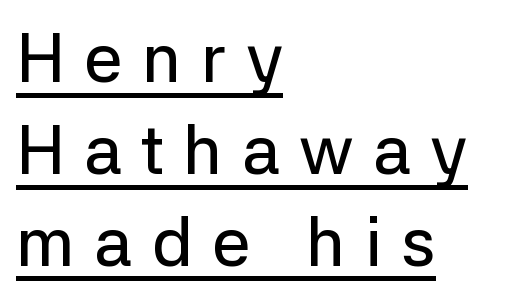
{"serif": "no", "italic": "no", "width": "normal", "stroke_contrast": "low", "x_height": "medium", "monospaced": "no", "underline": "yes", "align": "left", "line_spacing": "normal", "line_spacing_ratio": 1.33, "letter_spacing": "wide", "letter_spacing_em": 0.28, "glyph_px": 69}
